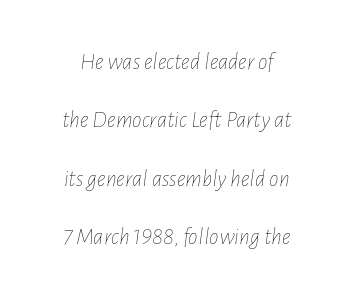
The words here are not underlined. In terms of posture, this sample is oblique. A quiet, ordinary-to-light weight characterises the typeface. How are the letters spaced? Ordinarily, with no added tracking. Rows of type keep a wide berth in the vertical direction.
